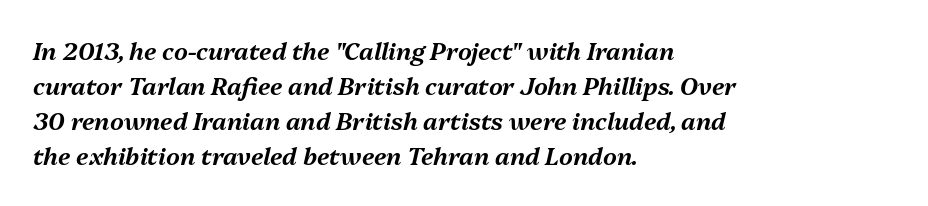
Q: Is the text italic (slanted)? A: Yes, it leans right by about 13 degrees.
Q: Is the text underlined? A: No.
Q: How is the paragraph aligned? A: Left-aligned.
Q: Is the spacing between letters normal or unusually wide? A: Normal.
Q: Is the spacing between lines tight, normal or loose? A: Normal.
